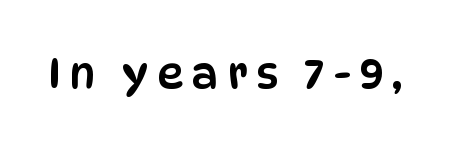
The string is rendered with underlining switched off. This is the regular roman posture of the typeface. The rendering inserts visible extra space after every character. The face used here is proportionally spaced, like ordinary book or web type. Stroke terminals: plain, sans-serif.
